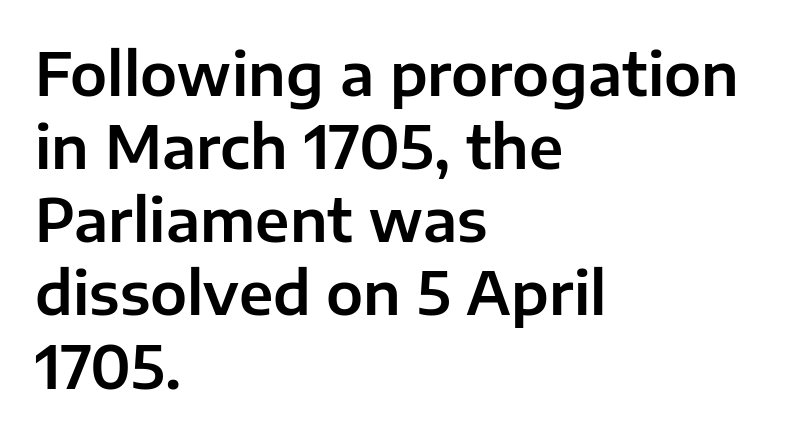
The image shows 59 px sans-serif type, upright; set left-aligned, line spacing 1.24x, normal letter spacing, not underlined; low stroke contrast and a medium x-height.
